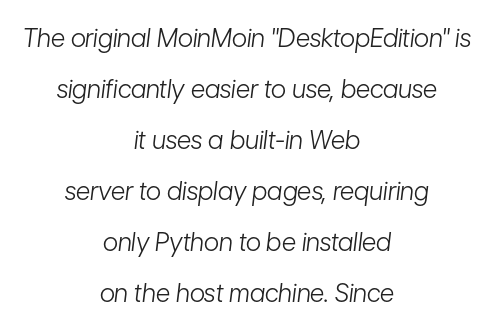
The image shows 25 px text type, italic (leaning right); set centered, loose line spacing (2.04x), normal letter spacing, not underlined.
